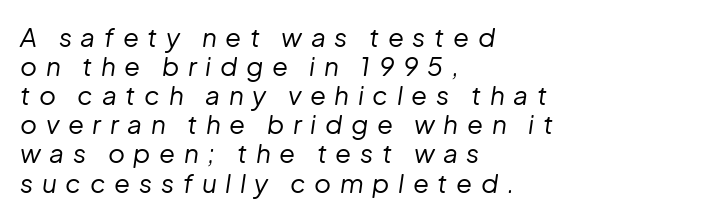
{"italic": "yes", "lean": "right", "slant_degrees": 8, "bold": "no", "underline": "no", "align": "left", "line_spacing": "tight", "line_spacing_ratio": 1.12, "letter_spacing": "wide", "letter_spacing_em": 0.33, "glyph_px": 26}
